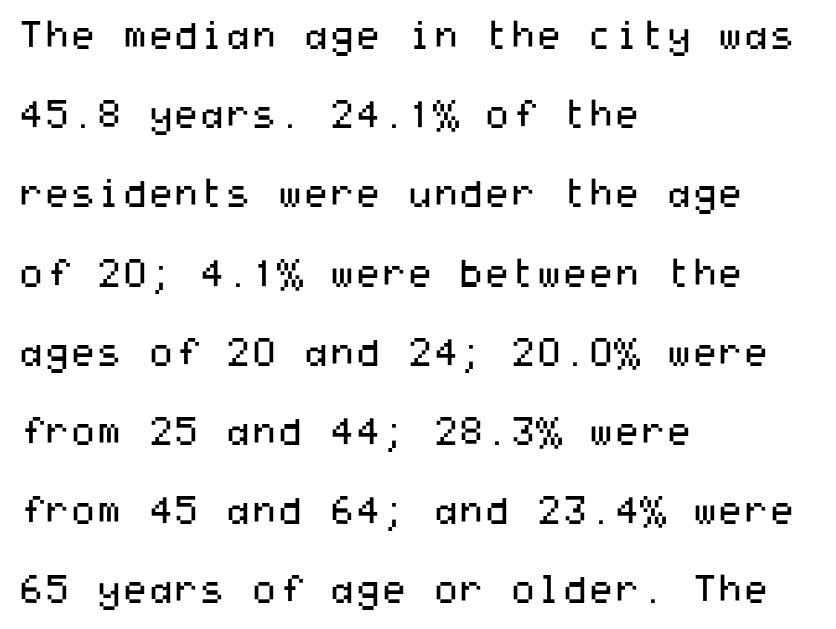
The image shows 37 px regular-weight, wide sans-serif type, upright; set left-aligned, loose line spacing (2.14x), normal letter spacing, not underlined; medium stroke contrast and a medium x-height.
